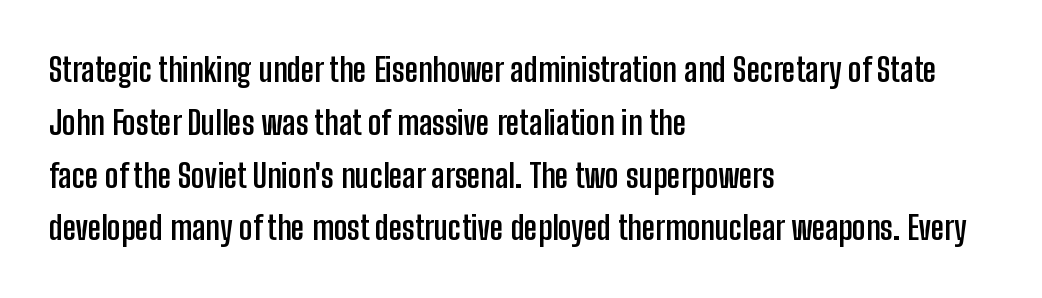
Looks like regular typesetting: each glyph gets only the width it needs. Rule under the text: the space is simply empty. A typesetter would label this face a sans. Students, note that the glyphs here touch the page at normal intervals. Ascenders rise straight up at ninety degrees. Plenty of ink on the page — the face is bold.
